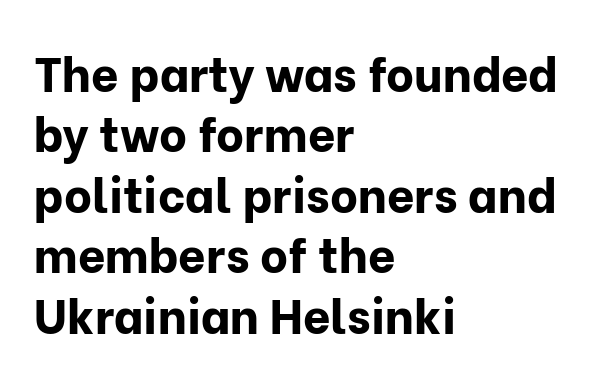
Q: Is the text bold? A: Yes.
Q: Is the text italic (slanted)? A: No, it is upright.
Q: Is the typeface a serif or a sans-serif typeface? A: Sans-serif.
Q: Is the text underlined? A: No.
Q: How is the paragraph aligned? A: Left-aligned.
Q: Is the spacing between letters normal or unusually wide? A: Normal.
Q: Is the spacing between lines tight, normal or loose? A: Normal.
Q: Width (condensed, normal, or wide)? A: Normal.
Q: Stroke contrast? A: Low.
Q: x-height? A: Medium.
Q: Monospaced? A: No.
